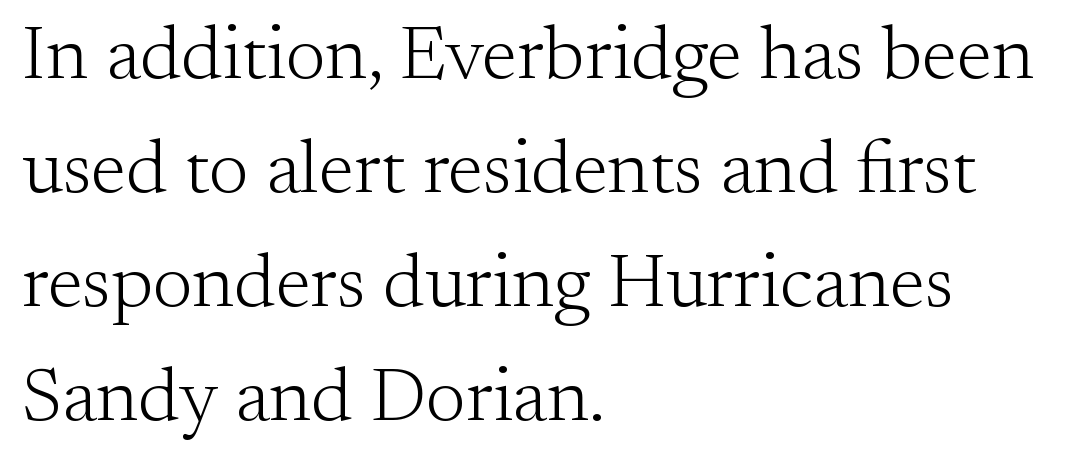
Q: Is the text bold? A: No.
Q: Is the text italic (slanted)? A: No, it is upright.
Q: Is the typeface a serif or a sans-serif typeface? A: Serif.
Q: Is the text underlined? A: No.
Q: How is the paragraph aligned? A: Left-aligned.
Q: Is the spacing between letters normal or unusually wide? A: Normal.
Q: Is the spacing between lines tight, normal or loose? A: Normal.
Q: Width (condensed, normal, or wide)? A: Normal.
Q: Stroke contrast? A: Medium.
Q: x-height? A: Small.
Q: Monospaced? A: No.
